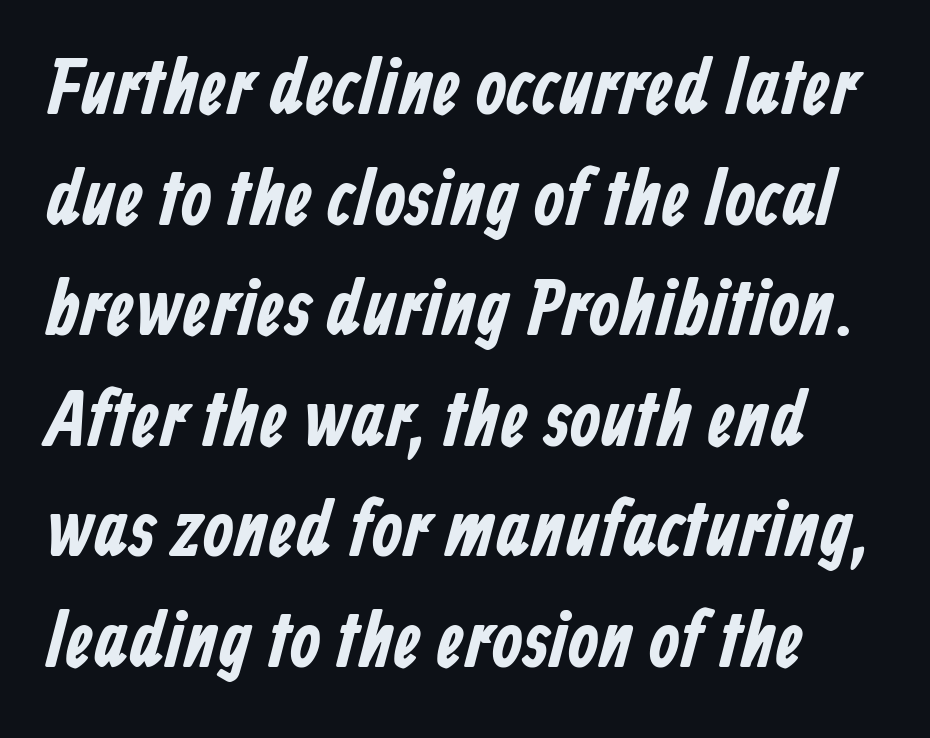
Proportional: the letters do not fall into vertical columns. The passage shown has conventional tracking throughout. The rendering uses a moderate line-height, typical for paragraphs. The glyphs in this specimen are sans serif. The strip under each line holds only bare page.
